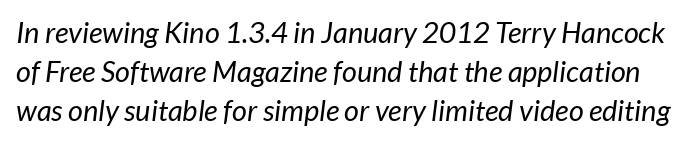
{"serif": "no", "bold": "no", "weight": "regular", "width": "normal", "stroke_contrast": "low", "x_height": "medium", "monospaced": "no", "underline": "no", "line_spacing": "normal", "line_spacing_ratio": 1.35, "letter_spacing": "normal", "letter_spacing_em": 0.0, "glyph_px": 29}
